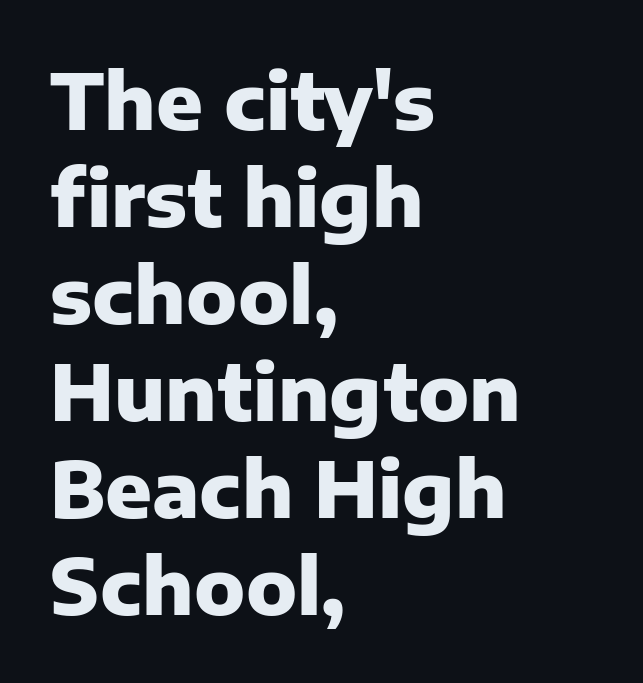
The image shows 77 px heavy sans-serif type, upright; set left-aligned, normal line spacing (1.26x), normal letter spacing, not underlined; low stroke contrast and a medium x-height.
